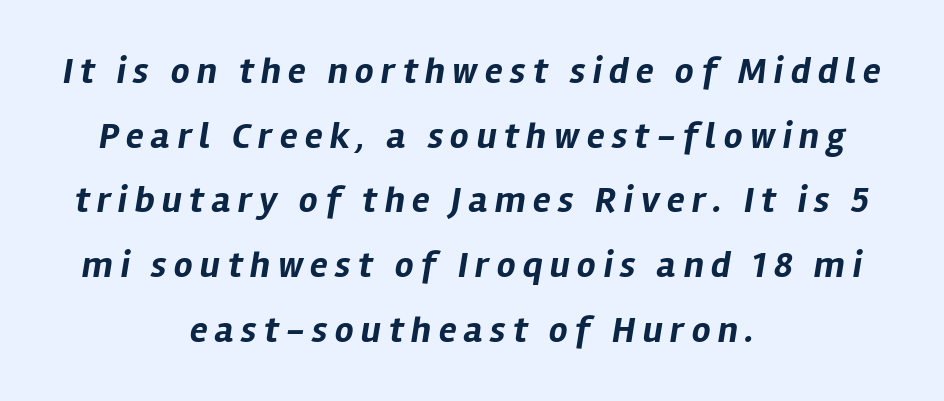
{"italic": "yes", "lean": "right", "slant_degrees": 12, "bold": "yes", "weight": "bold", "width": "normal", "stroke_contrast": "low", "x_height": "medium", "monospaced": "no", "underline": "no", "align": "center", "line_spacing_ratio": 1.75, "letter_spacing": "wide", "letter_spacing_em": 0.2, "glyph_px": 37}
